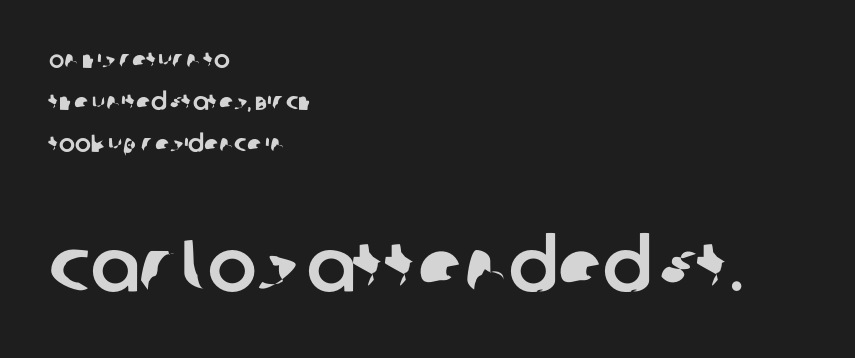
Note the varied advance widths — an 'i' is clearly narrower than an 'm'. Letterform terminals end flat and unadorned throughout the passage. Alignment: flush left. Students, note that the glyphs here touch the page at normal intervals. Size contrast runs from small at the top to large at the bottom.
